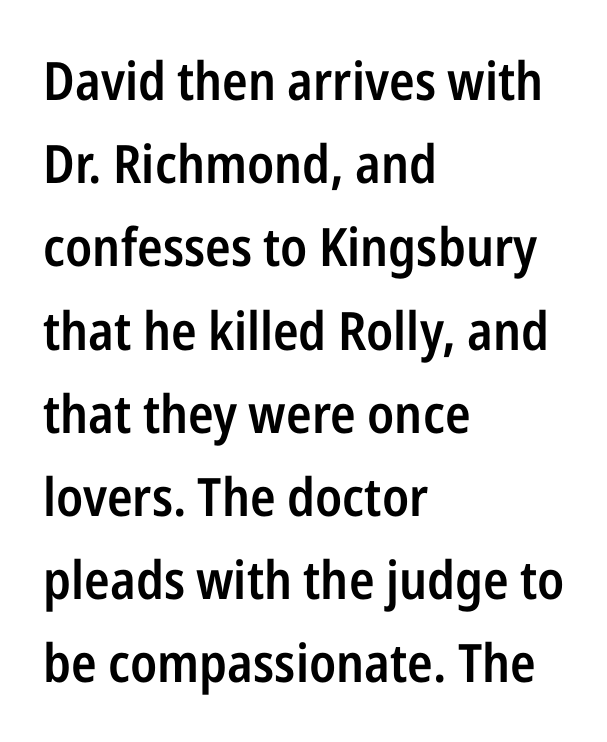
The image shows 53 px semibold, condensed sans-serif type, upright; set left-aligned, normal line spacing (1.57x), normal letter spacing, not underlined; low stroke contrast and a medium x-height.
